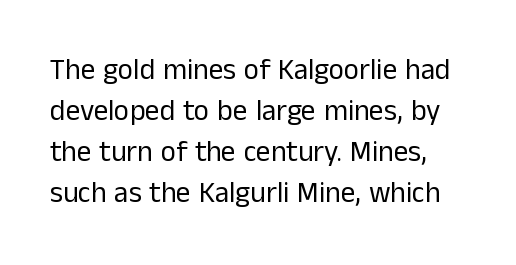
Letters rest on an invisible, unmarked baseline. There is no visible air inserted between adjacent glyphs. Stroke terminals: plain, sans-serif. These glyphs show unthickened strokes, regular width or finer. These lines are rendered in a variable-pitch font. Is there any slant? The stems are plumb.
